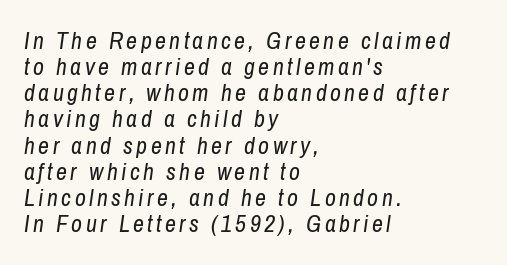
The image shows 24 px text type, italic (leaning right); set left-aligned, tight line spacing (1.09x), not underlined.
